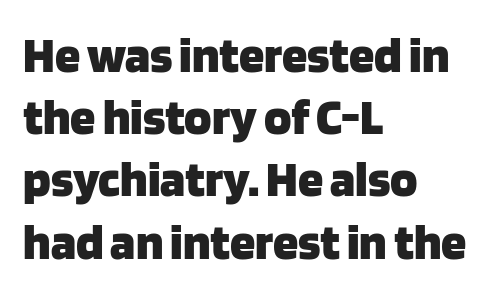
The image shows 51 px heavy sans-serif type, upright; set left-aligned, line spacing 1.22x, normal letter spacing, not underlined; low stroke contrast and a large x-height.
